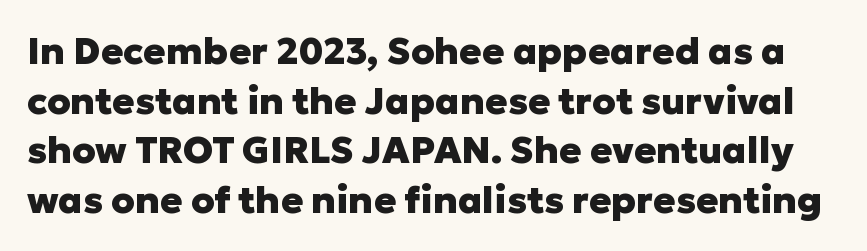
Q: Is the text bold? A: Yes.
Q: Is the text italic (slanted)? A: No, it is upright.
Q: Is the typeface a serif or a sans-serif typeface? A: Sans-serif.
Q: Is the text underlined? A: No.
Q: Is the spacing between letters normal or unusually wide? A: Normal.
Q: Is the spacing between lines tight, normal or loose? A: Normal.
Q: Width (condensed, normal, or wide)? A: Normal.
Q: Stroke contrast? A: Low.
Q: x-height? A: Medium.
Q: Monospaced? A: No.
